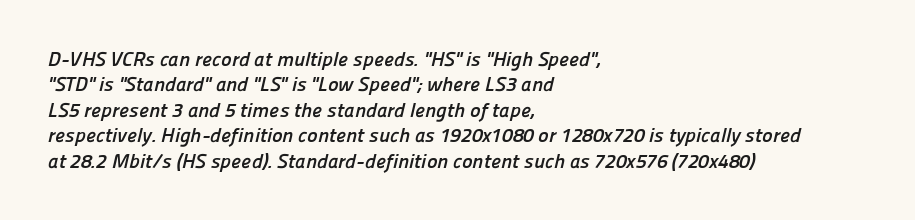
Q: Is the text bold? A: Yes.
Q: Is the text underlined? A: No.
Q: How is the paragraph aligned? A: Left-aligned.
Q: Is the spacing between letters normal or unusually wide? A: Normal.
Q: Is the spacing between lines tight, normal or loose? A: Normal.
